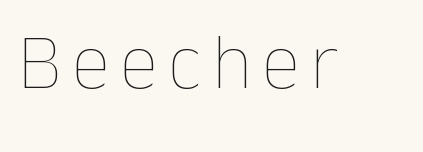
The image shows 78 px thin type, upright; set not underlined; low stroke contrast and a medium x-height.
